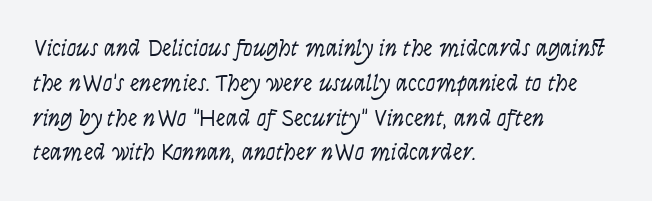
The image shows 24 px text type, italic (leaning right); set left-aligned, normal line spacing (1.45x), normal letter spacing, not underlined.
